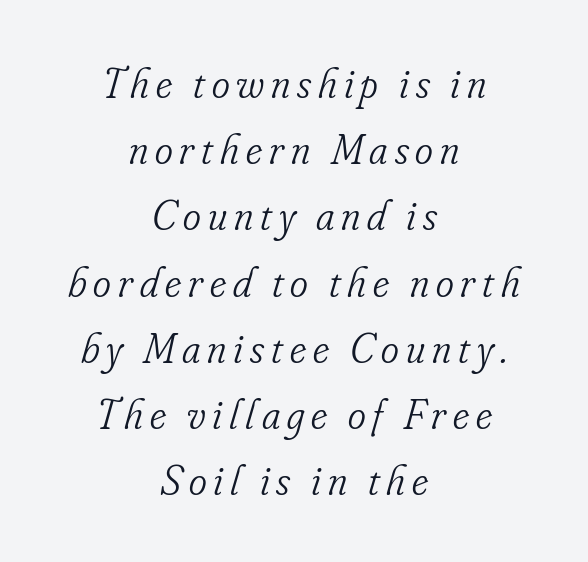
Q: Is the text bold? A: No.
Q: Is the text italic (slanted)? A: Yes, it leans right by about 16 degrees.
Q: Is the typeface a serif or a sans-serif typeface? A: Serif.
Q: Is the text underlined? A: No.
Q: How is the paragraph aligned? A: Centered.
Q: Is the spacing between lines tight, normal or loose? A: Normal.
Q: Width (condensed, normal, or wide)? A: Condensed.
Q: Stroke contrast? A: Low.
Q: x-height? A: Small.
Q: Monospaced? A: No.
